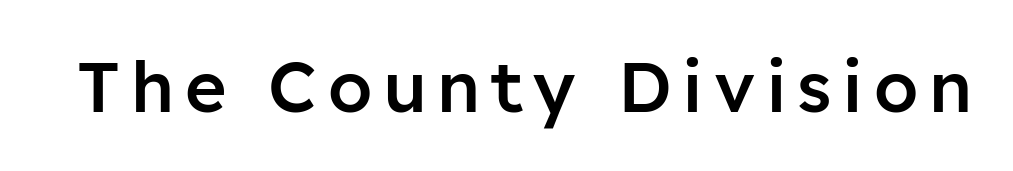
{"serif": "no", "italic": "no", "bold": "semi", "weight": "semibold", "width": "normal", "stroke_contrast": "low", "x_height": "medium", "monospaced": "no", "underline": "no", "glyph_px": 71}
